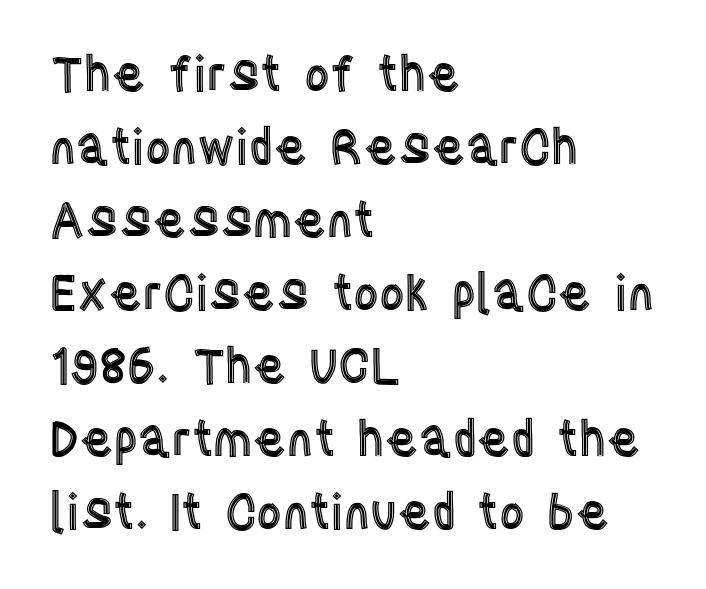
Q: Is the text italic (slanted)? A: No, it is upright.
Q: Is the text underlined? A: No.
Q: How is the paragraph aligned? A: Left-aligned.
Q: Is the spacing between letters normal or unusually wide? A: Normal.
Q: Is the spacing between lines tight, normal or loose? A: Normal.
Q: Width (condensed, normal, or wide)? A: Condensed.
Q: x-height? A: Large.
Q: Monospaced? A: No.
